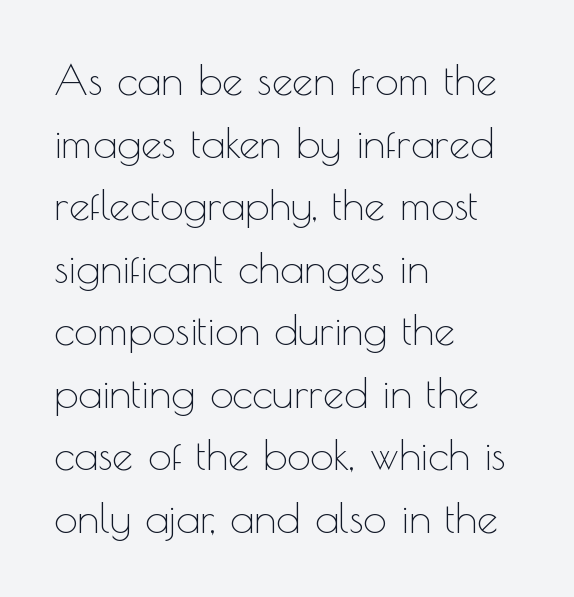
The image shows 42 px thin sans-serif type, upright; set left-aligned, normal line spacing (1.49x), normal letter spacing, not underlined; a small x-height.
